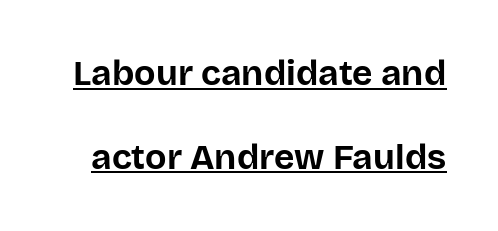
{"serif": "no", "italic": "no", "bold": "yes", "weight": "bold", "width": "normal", "stroke_contrast": "low", "x_height": "large", "monospaced": "no", "underline": "yes", "line_spacing": "loose", "line_spacing_ratio": 2.39, "letter_spacing": "normal", "letter_spacing_em": 0.0, "glyph_px": 35}
